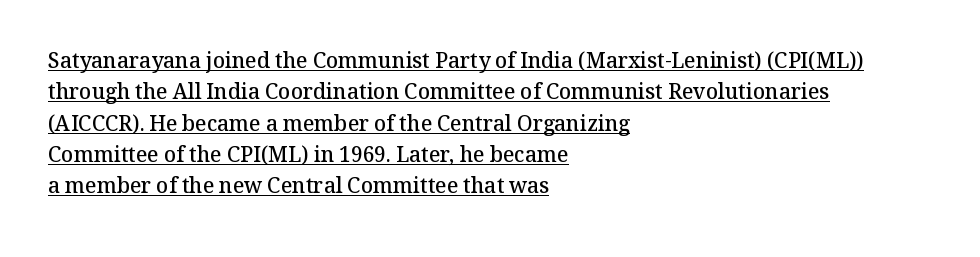
The rendered words wear a rule along their underside. Leading: standard. Each word holds together tightly as a unit, with standard inter-letter gaps. Stroke thickness is moderately raised; the sample reads as semibold. Style check: upright.
